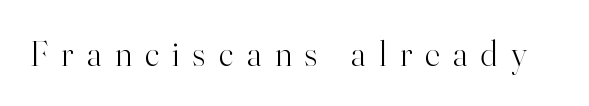
The image shows 36 px light serif type, upright; set unusually wide letter spacing (+0.37 em), not underlined; high stroke contrast and a small x-height.
